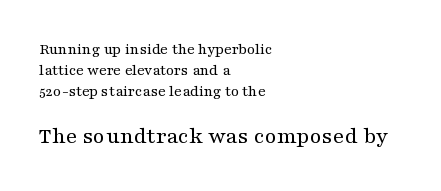
{"italic": "no", "bold": "no", "underline": "no", "align": "left", "line_spacing": "normal", "line_spacing_ratio": 1.31, "letter_spacing": "normal", "letter_spacing_em": 0.0, "larger_block": "second", "size_ratio": 1.5, "glyph_px": 24}
